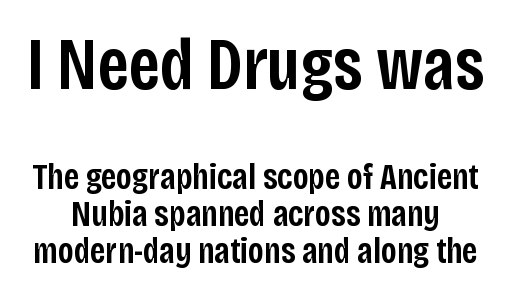
The image shows 73 px semibold, condensed sans-serif type, upright; set tight line spacing (1.03x), normal letter spacing, not underlined; the first (top) block is 2.03x larger; low stroke contrast and a large x-height.
